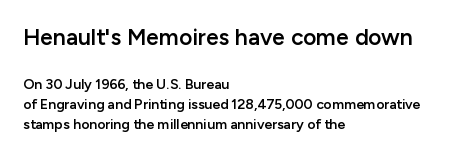
The space between consecutive lines is moderate. Posture: vertical. Which chunk is bigger? The first one — the top block dwarfs the bottom. The typesetting leans somewhat heavy: a semibold. Spacing between characters is what you'd get straight out of the box. The specimen omits any rule beneath the text block's lines.
